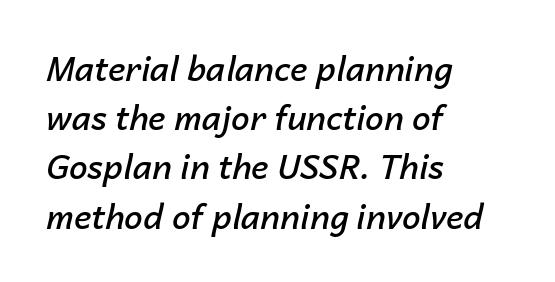
The gaps between neighbouring characters are ordinary and unremarkable. Is there much room between lines? A standard amount, neither cramped nor airy. The area under the type is left untouched. The glyphs have the mass of a demibold cut, below bold. You could not count columns in this text — the font is proportionally spaced.
